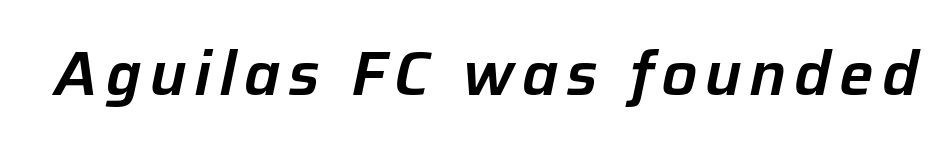
The image shows 61 px text type, italic (leaning right); set not underlined; low stroke contrast and a medium x-height.
